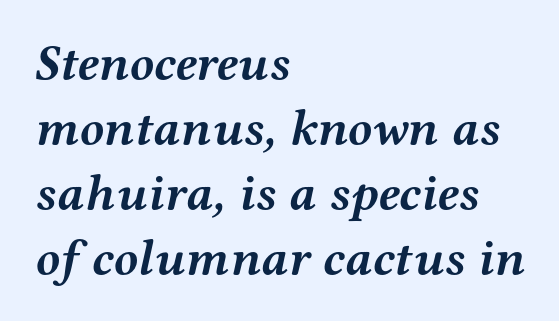
Q: Is the text bold? A: Yes.
Q: Is the text italic (slanted)? A: Yes, it leans right by about 12 degrees.
Q: Is the typeface a serif or a sans-serif typeface? A: Serif.
Q: Is the text underlined? A: No.
Q: How is the paragraph aligned? A: Left-aligned.
Q: Is the spacing between letters normal or unusually wide? A: Normal.
Q: Is the spacing between lines tight, normal or loose? A: Normal.
Q: Width (condensed, normal, or wide)? A: Wide.
Q: Stroke contrast? A: Medium.
Q: x-height? A: Medium.
Q: Monospaced? A: No.
